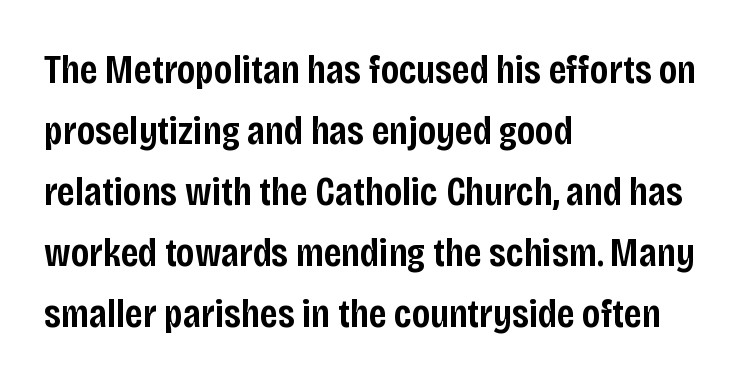
The face used here is proportionally spaced, like ordinary book or web type. Words float on clear page, feet unadorned. Characters remain perfectly vertical along every line. The rendering anchors every line to the left-hand side. Line spacing here is normal.
